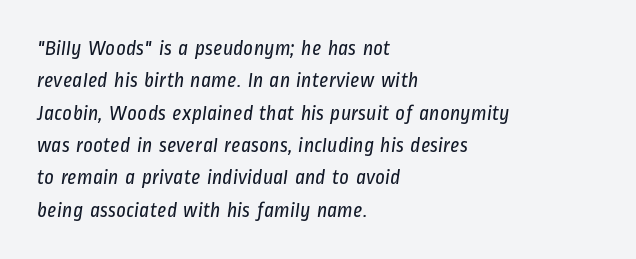
{"bold": "no", "underline": "no", "align": "left", "line_spacing": "normal", "line_spacing_ratio": 1.54, "letter_spacing": "normal", "letter_spacing_em": 0.0, "glyph_px": 21}
